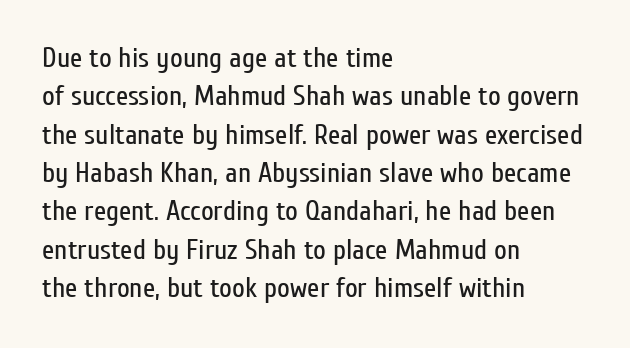
Q: Is the text bold? A: No.
Q: Is the text italic (slanted)? A: No, it is upright.
Q: Is the typeface a serif or a sans-serif typeface? A: Sans-serif.
Q: Is the text underlined? A: No.
Q: How is the paragraph aligned? A: Left-aligned.
Q: Is the spacing between letters normal or unusually wide? A: Normal.
Q: Is the spacing between lines tight, normal or loose? A: Normal.
Q: Width (condensed, normal, or wide)? A: Condensed.
Q: Stroke contrast? A: Low.
Q: x-height? A: Medium.
Q: Monospaced? A: No.
